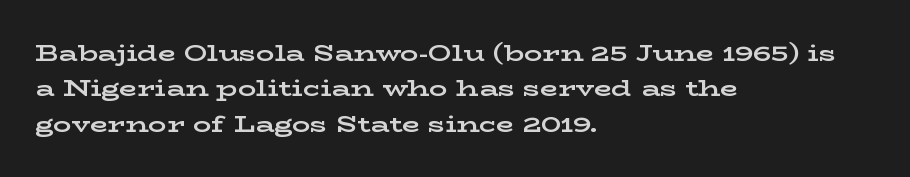
{"italic": "no", "bold": "yes", "underline": "no", "align": "left", "line_spacing": "normal", "line_spacing_ratio": 1.54, "letter_spacing": "normal", "letter_spacing_em": 0.0, "glyph_px": 23}
